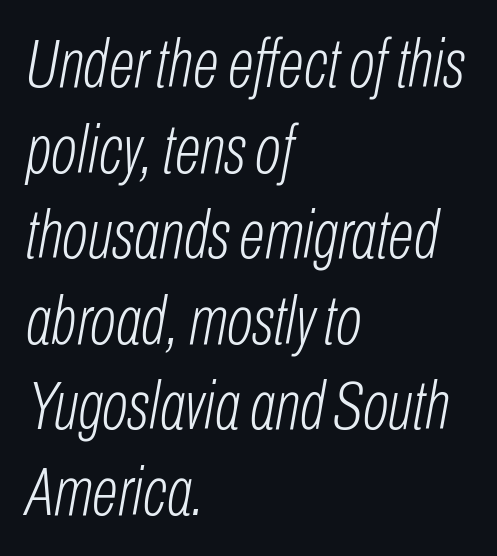
The image shows 69 px light, condensed type, italic (leaning right); set left-aligned, line spacing 1.24x, normal letter spacing, not underlined; low stroke contrast and a medium x-height.
